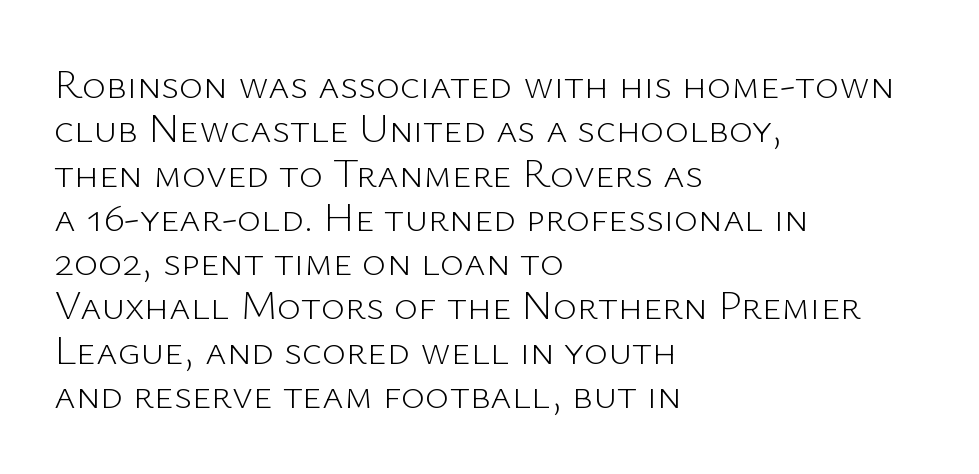
The image shows 41 px light sans-serif type, upright; set left-aligned, tight line spacing (1.08x), normal letter spacing, not underlined; low stroke contrast and a medium x-height.
